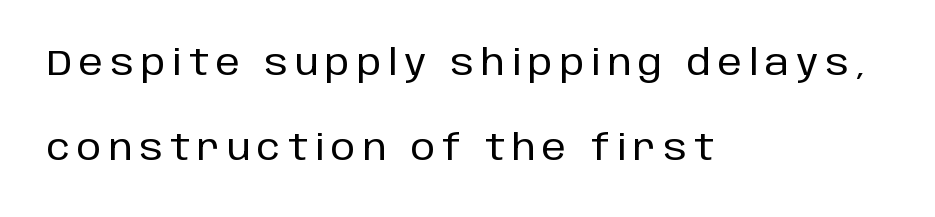
The baseline area is clear. Tall strokes in this sample are plumb rather than angled. Alignment: flush left. The designer dialed line spacing up above the default. Letter spacing: wide.
